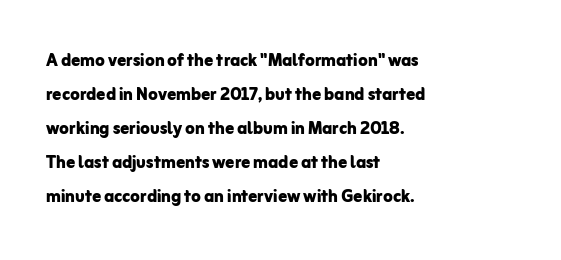
The image shows 22 px bold type, upright; set left-aligned, normal line spacing (1.55x), normal letter spacing, not underlined.
